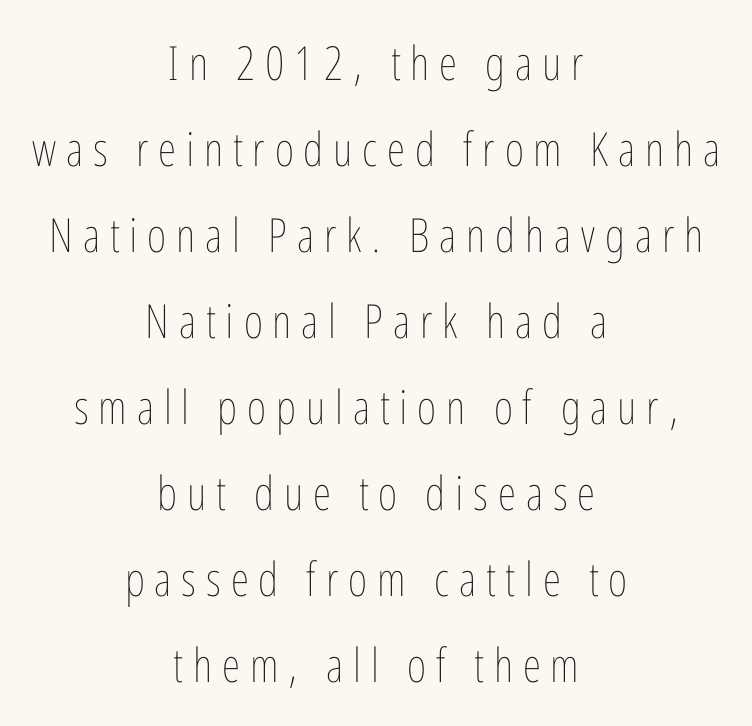
{"italic": "no", "bold": "no", "weight": "thin", "width": "condensed", "stroke_contrast": "low", "x_height": "medium", "monospaced": "no", "underline": "no", "align": "center", "line_spacing_ratio": 1.83, "letter_spacing": "wide", "letter_spacing_em": 0.21, "glyph_px": 47}
